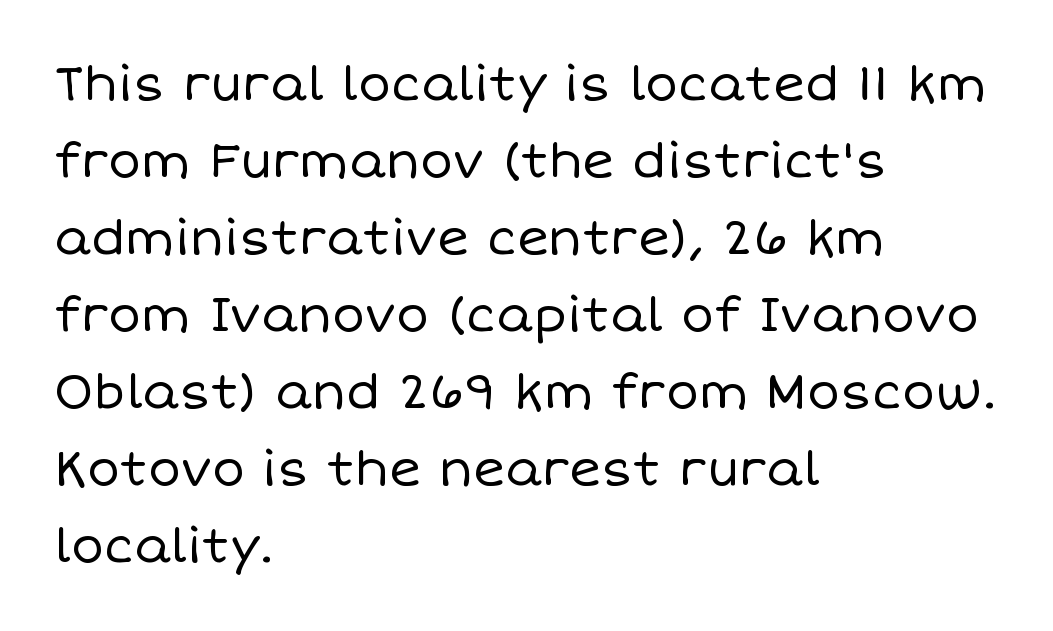
The image shows 49 px regular-weight type, upright; set left-aligned, normal line spacing (1.57x), normal letter spacing, not underlined; low stroke contrast and a large x-height.
